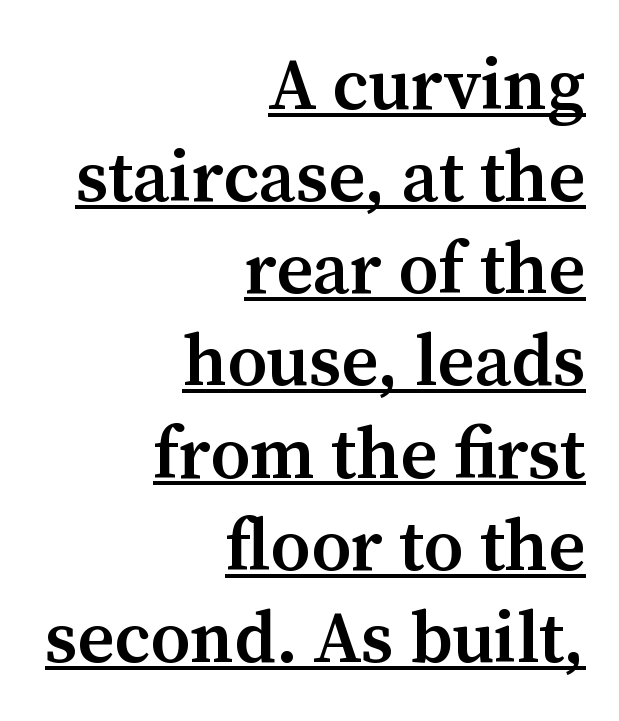
The image shows 72 px semibold serif type, upright; set right-aligned, normal line spacing (1.28x), normal letter spacing, underlined; medium stroke contrast and a medium x-height.
